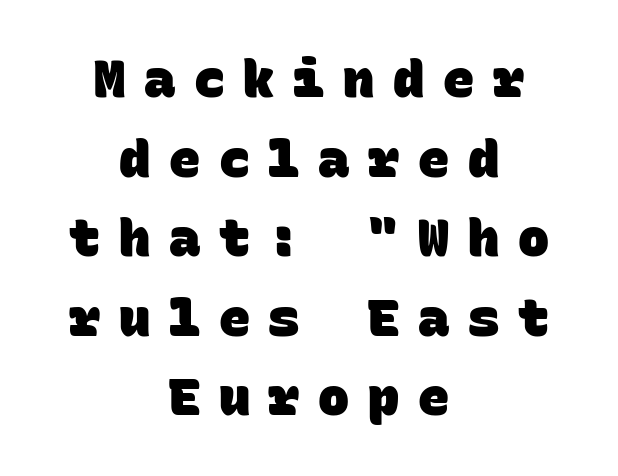
The image shows 52 px heavy sans-serif type, monospaced; set centered, normal line spacing (1.53x), unusually wide letter spacing (+0.36 em), not underlined; low stroke contrast and a large x-height.
